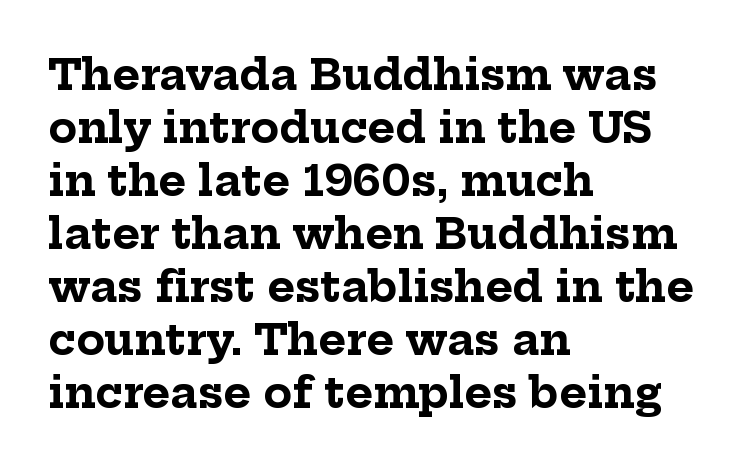
Q: Is the text bold? A: Yes.
Q: Is the text italic (slanted)? A: No, it is upright.
Q: Is the typeface a serif or a sans-serif typeface? A: Serif.
Q: Is the text underlined? A: No.
Q: How is the paragraph aligned? A: Left-aligned.
Q: Is the spacing between letters normal or unusually wide? A: Normal.
Q: Is the spacing between lines tight, normal or loose? A: Normal.
Q: Width (condensed, normal, or wide)? A: Normal.
Q: Stroke contrast? A: Low.
Q: x-height? A: Medium.
Q: Monospaced? A: No.
